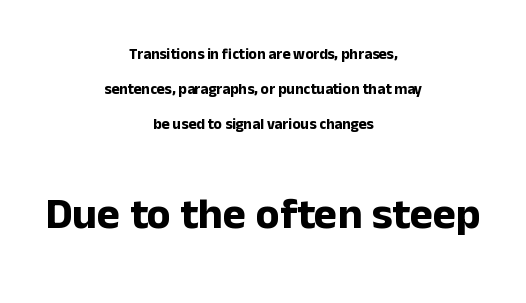
This is heavy type, rendered in bold. The later block is typeset at a bigger size than the earlier block. Glyph-to-glyph distance matches everyday printed text. Character widths vary here, with narrow letters taking less room than wide ones.
